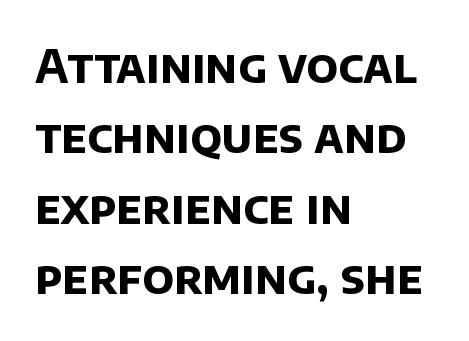
Tracking value appears to be zero — textbook default spacing. Type without underlining. Is this a fixed-width face? No — the glyphs have proportional, varying widths. What weight is shown? A full bold with thick strokes.
